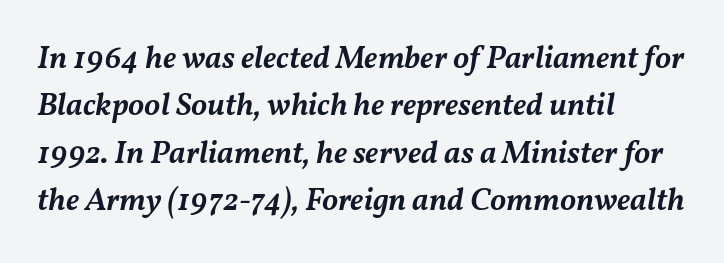
{"italic": "yes", "lean": "right", "slant_degrees": 11, "bold": "semi", "weight": "semibold", "width": "normal", "stroke_contrast": "medium", "x_height": "medium", "monospaced": "no", "underline": "no", "align": "left", "line_spacing": "normal", "line_spacing_ratio": 1.48, "letter_spacing": "normal", "letter_spacing_em": 0.0, "glyph_px": 32}
